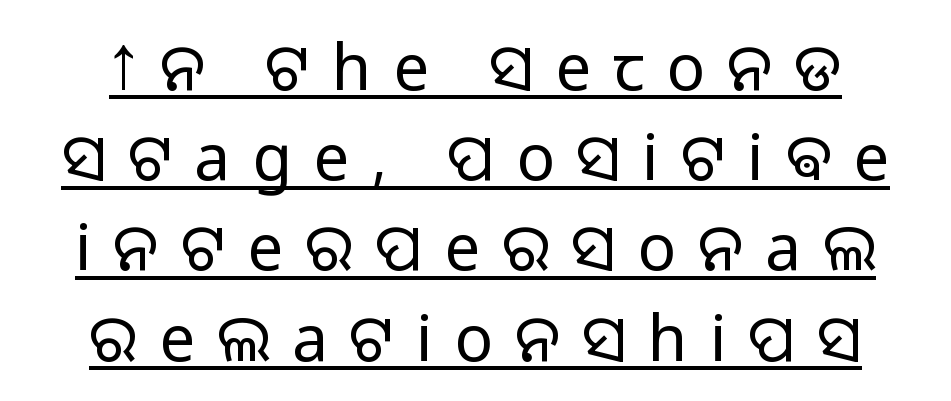
Q: Is the text bold? A: No.
Q: Is the text italic (slanted)? A: No, it is upright.
Q: Is the typeface a serif or a sans-serif typeface? A: Sans-serif.
Q: Is the text underlined? A: Yes.
Q: How is the paragraph aligned? A: Centered.
Q: Is the spacing between letters normal or unusually wide? A: Unusually wide.
Q: Is the spacing between lines tight, normal or loose? A: Normal.
Q: Width (condensed, normal, or wide)? A: Normal.
Q: Stroke contrast? A: Low.
Q: x-height? A: Medium.
Q: Monospaced? A: No.
